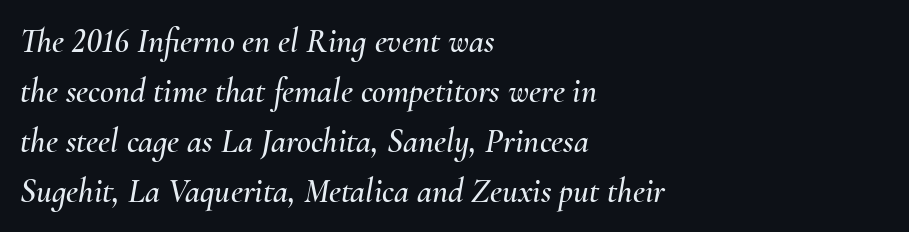
{"italic": "yes", "lean": "right", "slant_degrees": 10, "width": "normal", "stroke_contrast": "medium", "x_height": "small", "monospaced": "no", "underline": "no", "align": "left", "line_spacing": "normal", "line_spacing_ratio": 1.47, "letter_spacing": "normal", "letter_spacing_em": 0.0, "glyph_px": 34}
